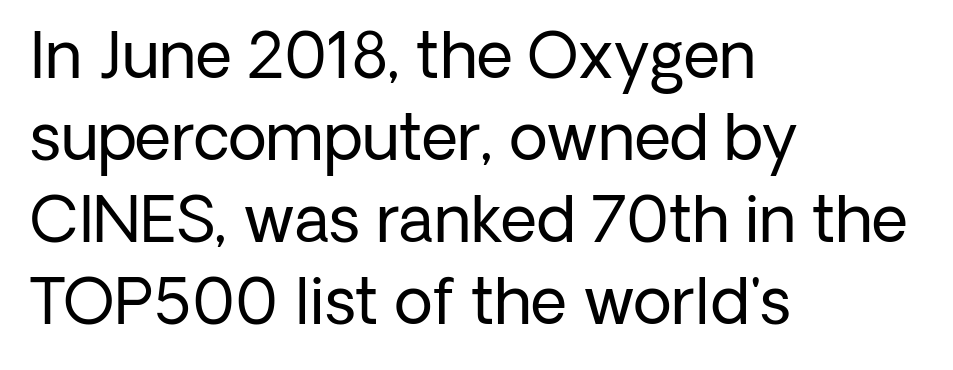
Varying glyph widths throughout — classic text-font behaviour. No extra ink here — the face is not bold. Every character sits straight up, as roman type does. Notice how descenders clear the ascenders below comfortably — that's standard leading. The space beneath each line is pristine and unruled. The lines are quadded left.
